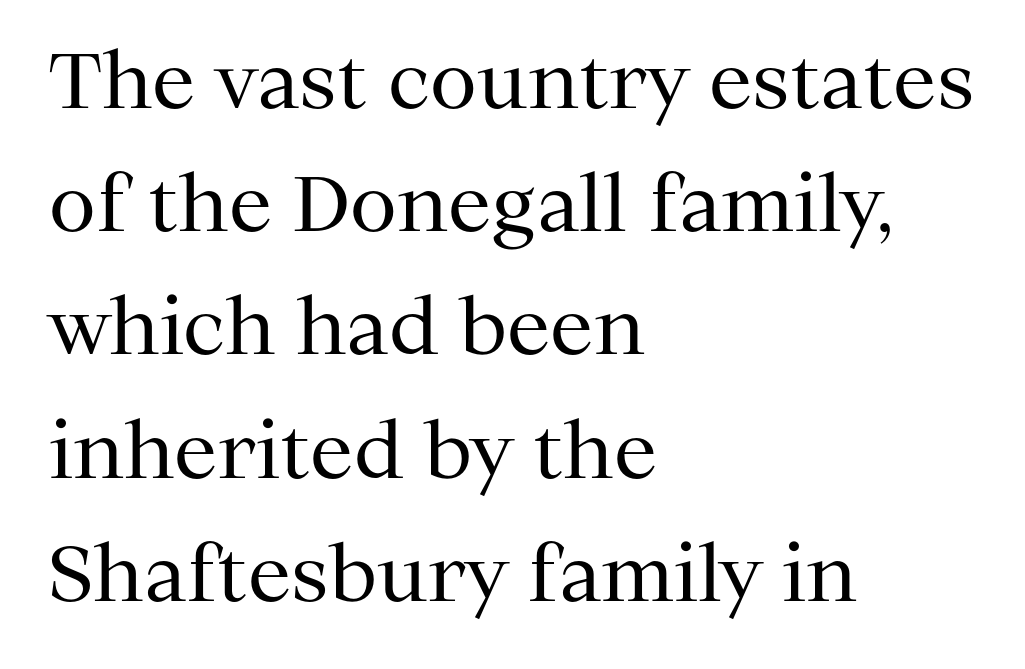
Q: Is the text bold? A: No.
Q: Is the text italic (slanted)? A: No, it is upright.
Q: Is the typeface a serif or a sans-serif typeface? A: Serif.
Q: Is the text underlined? A: No.
Q: How is the paragraph aligned? A: Left-aligned.
Q: Is the spacing between letters normal or unusually wide? A: Normal.
Q: Is the spacing between lines tight, normal or loose? A: Normal.
Q: Width (condensed, normal, or wide)? A: Normal.
Q: Stroke contrast? A: Medium.
Q: x-height? A: Medium.
Q: Monospaced? A: No.
